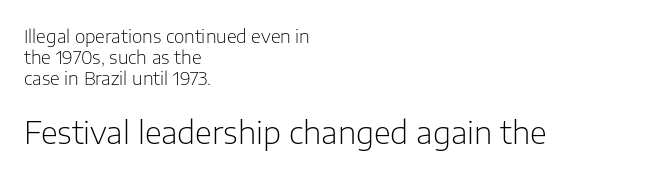
Q: Is the text bold? A: No.
Q: Is the text italic (slanted)? A: No, it is upright.
Q: Is the typeface a serif or a sans-serif typeface? A: Sans-serif.
Q: Is the text underlined? A: No.
Q: How is the paragraph aligned? A: Left-aligned.
Q: Is the spacing between letters normal or unusually wide? A: Normal.
Q: Which block of text is set in a larger size, the first (top) or the second (bottom)? A: The second (bottom) one.
Q: Width (condensed, normal, or wide)? A: Normal.
Q: Stroke contrast? A: Low.
Q: x-height? A: Medium.
Q: Monospaced? A: No.
